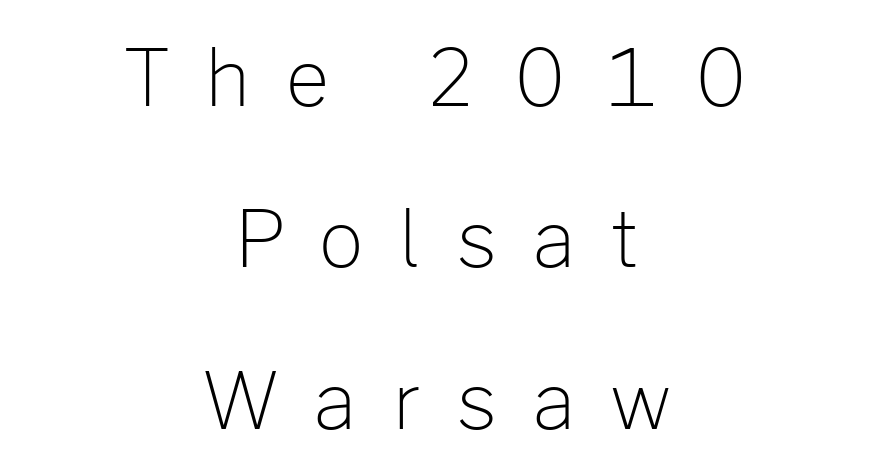
The image shows 78 px light sans-serif type, upright; set centered, loose line spacing (2.07x), unusually wide letter spacing (+0.45 em), not underlined; low stroke contrast and a medium x-height.
